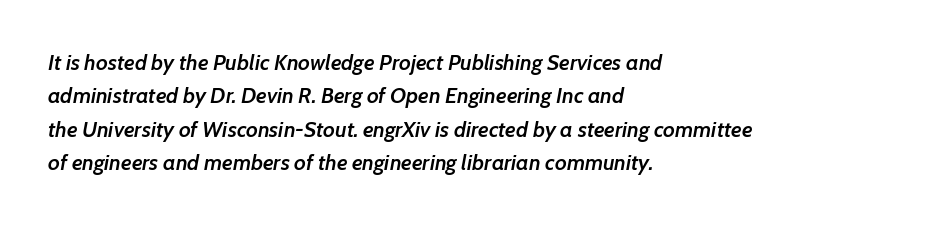
{"italic": "yes", "lean": "right", "slant_degrees": 7, "bold": "semi", "underline": "no", "align": "left", "line_spacing": "normal", "line_spacing_ratio": 1.52, "letter_spacing": "normal", "letter_spacing_em": 0.0, "glyph_px": 22}
